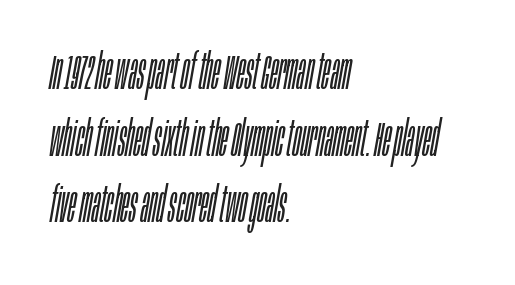
{"italic": "yes", "lean": "right", "slant_degrees": 10, "bold": "no", "weight": "light", "width": "condensed", "stroke_contrast": "low", "x_height": "large", "monospaced": "no", "underline": "no", "align": "left", "line_spacing": "normal", "line_spacing_ratio": 1.36, "letter_spacing": "normal", "letter_spacing_em": 0.0, "glyph_px": 49}
